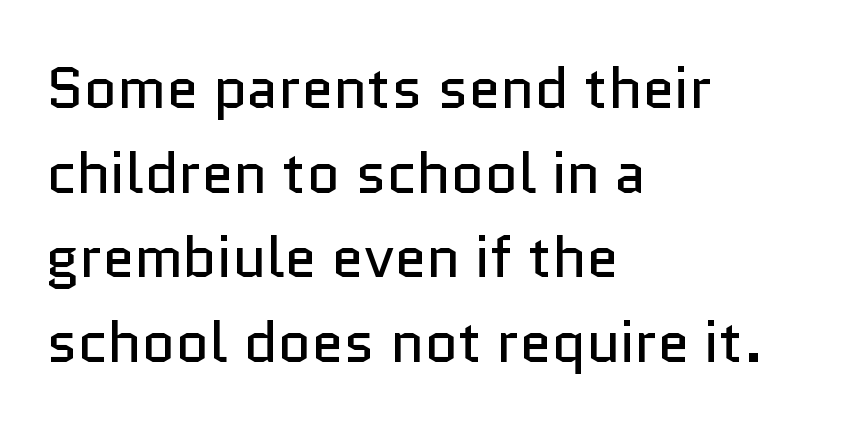
Q: Is the text bold? A: No.
Q: Is the text italic (slanted)? A: No, it is upright.
Q: Is the typeface a serif or a sans-serif typeface? A: Sans-serif.
Q: Is the text underlined? A: No.
Q: How is the paragraph aligned? A: Left-aligned.
Q: Is the spacing between letters normal or unusually wide? A: Normal.
Q: Is the spacing between lines tight, normal or loose? A: Normal.
Q: Width (condensed, normal, or wide)? A: Normal.
Q: Stroke contrast? A: Low.
Q: x-height? A: Medium.
Q: Monospaced? A: No.
